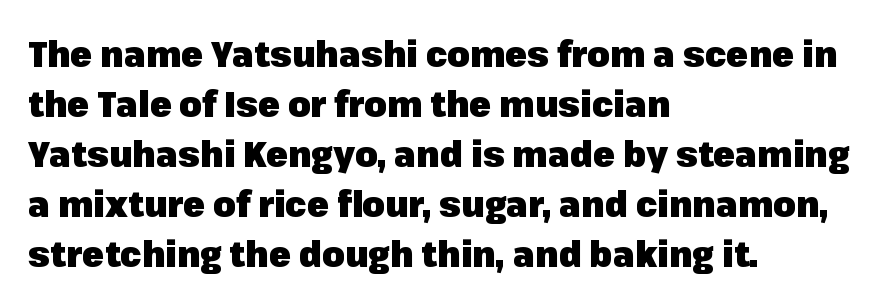
Q: Is the text bold? A: Yes.
Q: Is the text italic (slanted)? A: No, it is upright.
Q: Is the typeface a serif or a sans-serif typeface? A: Sans-serif.
Q: Is the text underlined? A: No.
Q: How is the paragraph aligned? A: Left-aligned.
Q: Is the spacing between letters normal or unusually wide? A: Normal.
Q: Is the spacing between lines tight, normal or loose? A: Normal.
Q: Width (condensed, normal, or wide)? A: Normal.
Q: Stroke contrast? A: Low.
Q: x-height? A: Medium.
Q: Monospaced? A: No.
